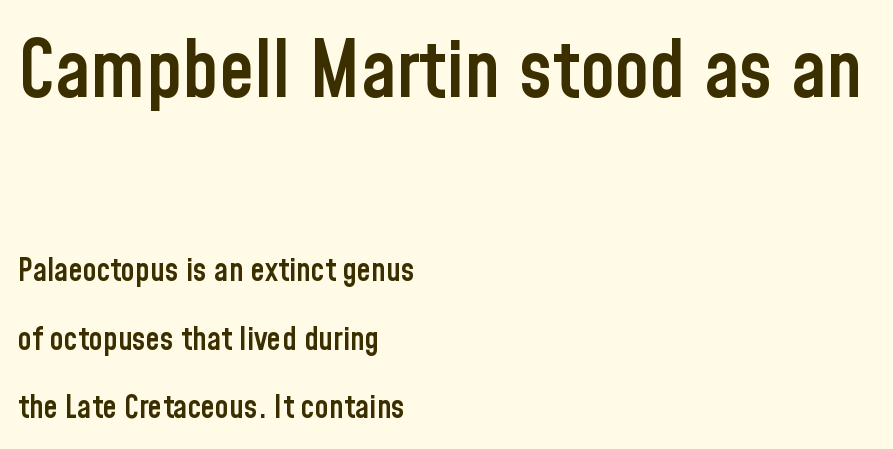
Loosely led — the rows are spread out. A semibold gives these letters moderate extra thickness, short of bold. These lines are set flush left with a ragged right edge. The letters in the upper block stand taller than those in the block below. Posture: straight, roman, zero tilt.
